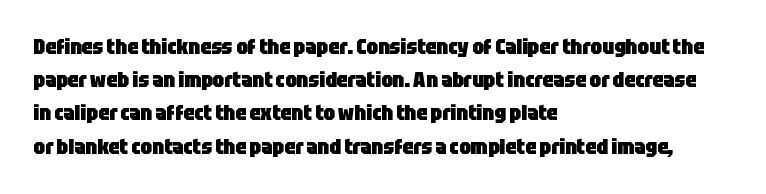
Q: Is the text bold? A: Yes.
Q: Is the text italic (slanted)? A: No, it is upright.
Q: Is the text underlined? A: No.
Q: How is the paragraph aligned? A: Left-aligned.
Q: Is the spacing between letters normal or unusually wide? A: Normal.
Q: Is the spacing between lines tight, normal or loose? A: Normal.
